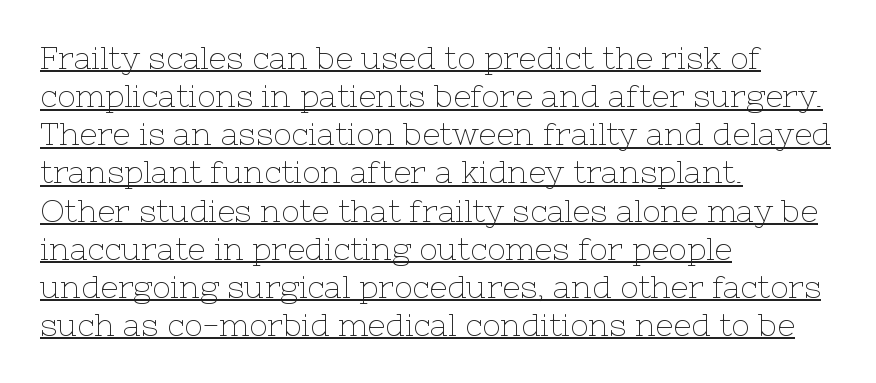
{"serif": "yes", "italic": "no", "bold": "no", "weight": "thin", "width": "normal", "stroke_contrast": "low", "x_height": "medium", "monospaced": "no", "underline": "yes", "align": "left", "line_spacing_ratio": 1.23, "letter_spacing": "normal", "letter_spacing_em": 0.0, "glyph_px": 31}
